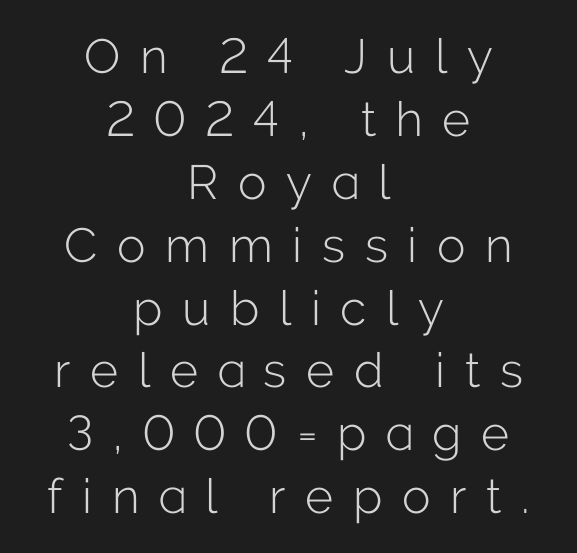
The image shows 48 px light sans-serif type, upright; set centered, normal line spacing (1.31x), unusually wide letter spacing (+0.41 em), not underlined; low stroke contrast and a medium x-height.
